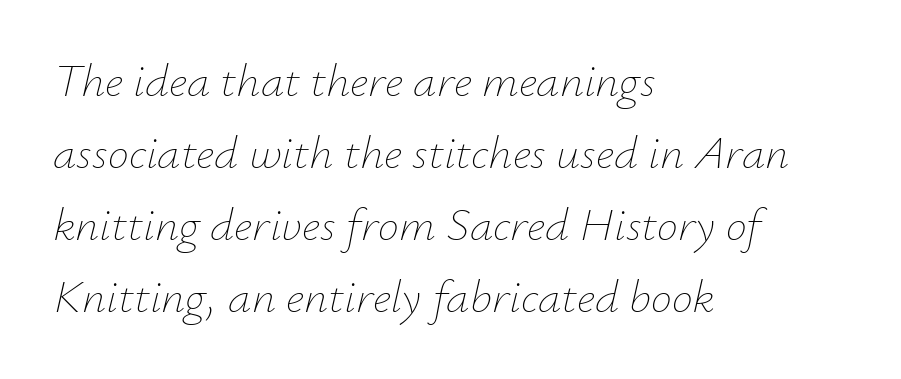
Q: Is the text bold? A: No.
Q: Is the text italic (slanted)? A: Yes, it leans right by about 12 degrees.
Q: Is the text underlined? A: No.
Q: How is the paragraph aligned? A: Left-aligned.
Q: Is the spacing between letters normal or unusually wide? A: Normal.
Q: Is the spacing between lines tight, normal or loose? A: Normal.
Q: Width (condensed, normal, or wide)? A: Normal.
Q: Stroke contrast? A: Low.
Q: x-height? A: Small.
Q: Monospaced? A: No.
